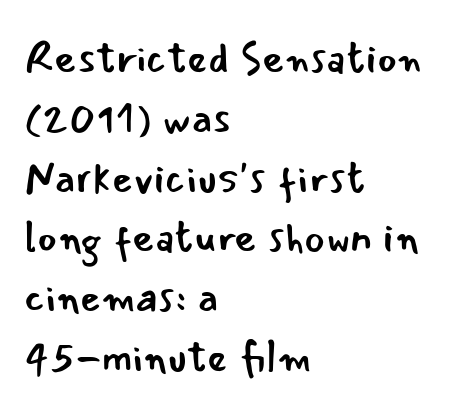
The image shows 43 px regular-weight sans-serif type, upright; set left-aligned, normal line spacing (1.39x), normal letter spacing, not underlined; low stroke contrast and a small x-height.
